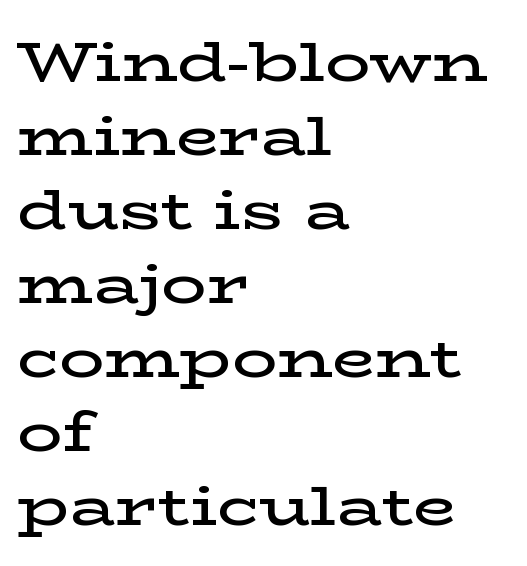
The image shows 56 px semibold, wide serif type, upright; set left-aligned, normal line spacing (1.32x), normal letter spacing, not underlined; low stroke contrast and a medium x-height.
